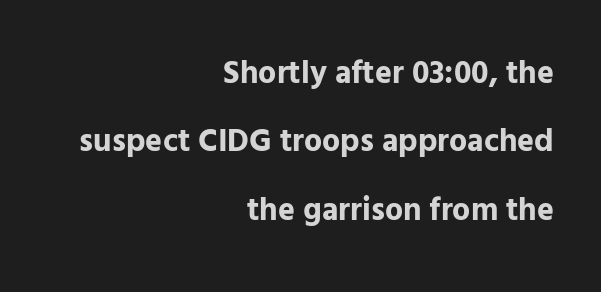
The image shows 32 px bold sans-serif type, upright; set right-aligned, loose line spacing (2.14x), normal letter spacing, not underlined; low stroke contrast and a medium x-height.
